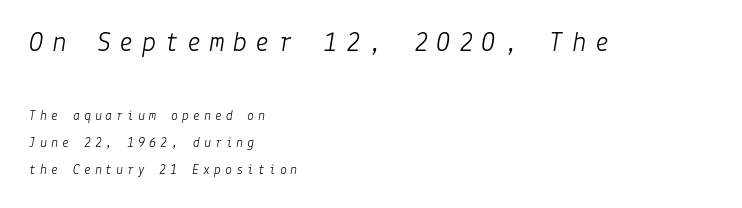
{"italic": "yes", "lean": "right", "slant_degrees": 9, "bold": "no", "weight": "light", "width": "normal", "stroke_contrast": "low", "x_height": "medium", "underline": "no", "align": "left", "line_spacing": "loose", "line_spacing_ratio": 1.95, "letter_spacing": "wide", "letter_spacing_em": 0.28, "larger_block": "first", "size_ratio": 2.07, "glyph_px": 29}
